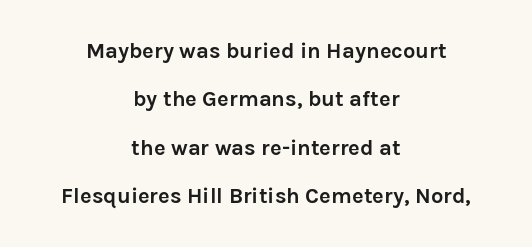
{"italic": "no", "bold": "yes", "underline": "no", "align": "center", "line_spacing": "loose", "line_spacing_ratio": 2.2, "letter_spacing": "normal", "letter_spacing_em": 0.0, "glyph_px": 22}
